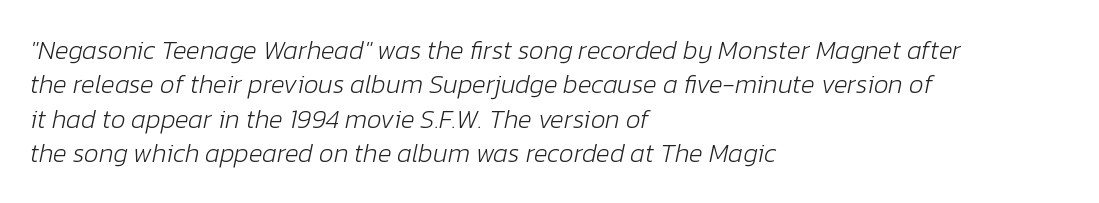
The image shows 26 px text type, italic (leaning right); set left-aligned, normal line spacing (1.32x), normal letter spacing, not underlined.
